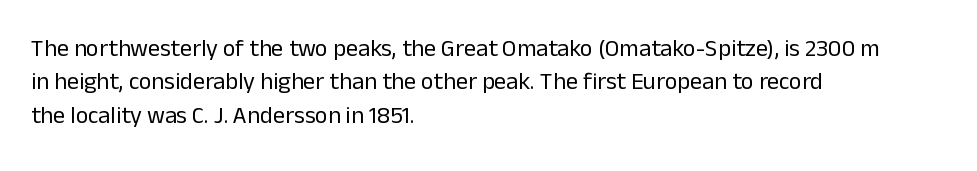
Q: Is the text bold? A: No.
Q: Is the text italic (slanted)? A: No, it is upright.
Q: Is the text underlined? A: No.
Q: How is the paragraph aligned? A: Left-aligned.
Q: Is the spacing between letters normal or unusually wide? A: Normal.
Q: Is the spacing between lines tight, normal or loose? A: Normal.
